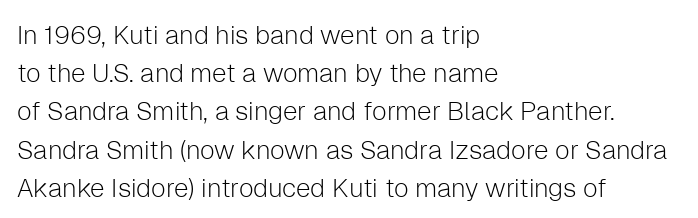
The vertical gap from one line to the next is medium. Quick note: underline off. The characters are drawn with everyday or finer stroke widths. A typesetter would mark this as roman, not italic. Caption: multi-line text, flush left, ragged right.
